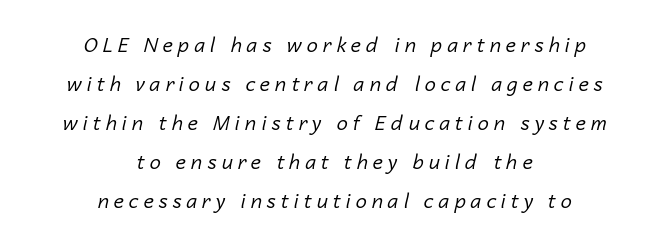
The image shows 20 px text type, italic (leaning right); set centered, loose line spacing (1.95x), unusually wide letter spacing (+0.25 em), not underlined.
